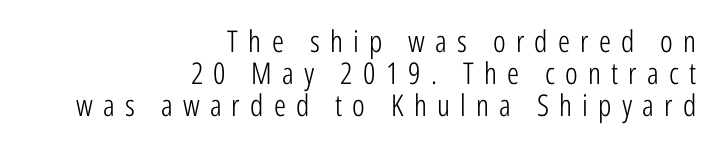
Character widths vary here, with narrow letters taking less room than wide ones. The font is comparable to plain body text, perhaps lighter. Decoration check: the copy has no underline. Serifs: no, the terminals of the letterforms are clean. The passage shown stacks its lines with hardly any gap. The letterforms stand isolated, each surrounded by extra space.
